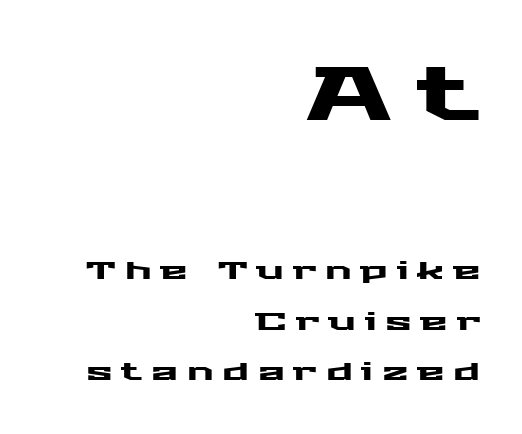
This rendering uses right alignment, leaving the left contour irregular. Leading is clearly above the norm, producing a sparse column. The rendering shows plain stroke endings on the letterforms — a sans-serif design. Spacing verdict: proportional, widths tailored to each character. Upright lettering throughout. Decoration check: the copy has no underline.
